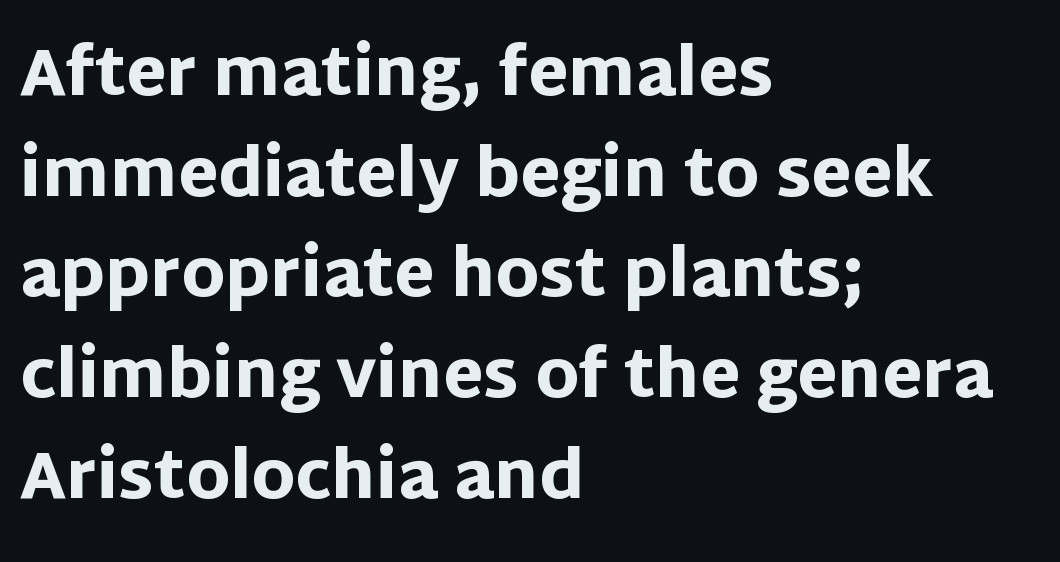
Q: Is the text bold? A: Yes.
Q: Is the text italic (slanted)? A: No, it is upright.
Q: Is the typeface a serif or a sans-serif typeface? A: Sans-serif.
Q: Is the text underlined? A: No.
Q: How is the paragraph aligned? A: Left-aligned.
Q: Is the spacing between letters normal or unusually wide? A: Normal.
Q: Is the spacing between lines tight, normal or loose? A: Normal.
Q: Width (condensed, normal, or wide)? A: Normal.
Q: Stroke contrast? A: Low.
Q: x-height? A: Large.
Q: Monospaced? A: No.
